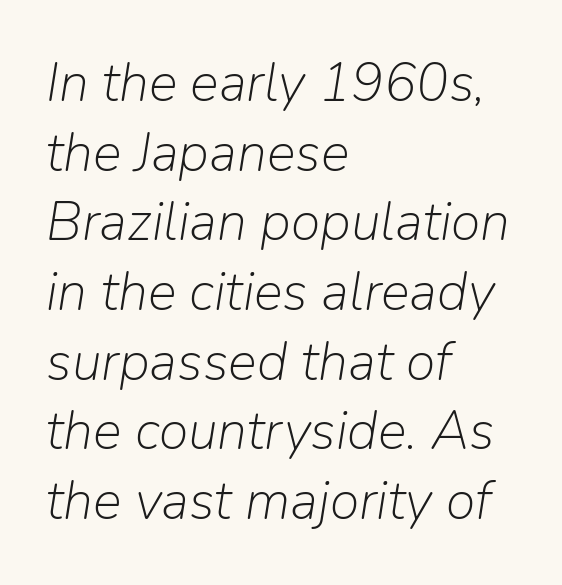
The image shows 54 px light type, italic (leaning right); set left-aligned, normal line spacing (1.29x), normal letter spacing, not underlined; low stroke contrast and a medium x-height.
